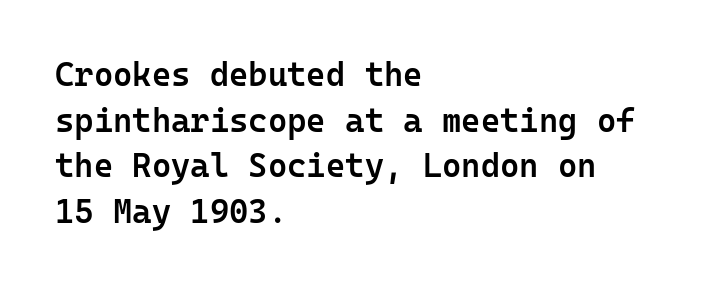
The image shows 33 px semibold sans-serif type, upright, monospaced; set left-aligned, normal line spacing (1.38x), normal letter spacing, not underlined; low stroke contrast and a medium x-height.
